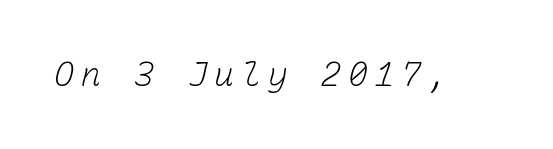
{"bold": "no", "weight": "light", "width": "normal", "stroke_contrast": "low", "x_height": "medium", "monospaced": "yes", "underline": "no", "letter_spacing": "wide", "letter_spacing_em": 0.21, "glyph_px": 33}
